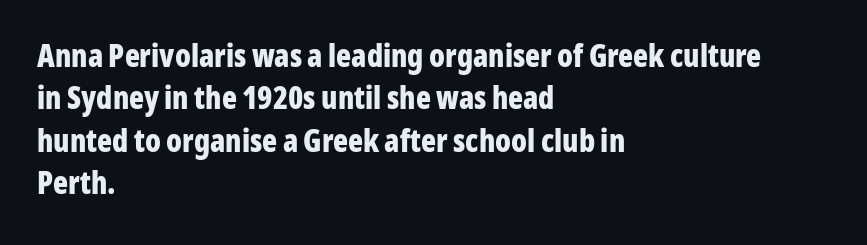
Q: Is the text bold? A: Yes.
Q: Is the text italic (slanted)? A: No, it is upright.
Q: Is the typeface a serif or a sans-serif typeface? A: Sans-serif.
Q: Is the text underlined? A: No.
Q: How is the paragraph aligned? A: Left-aligned.
Q: Is the spacing between letters normal or unusually wide? A: Normal.
Q: Is the spacing between lines tight, normal or loose? A: Normal.
Q: Width (condensed, normal, or wide)? A: Condensed.
Q: Stroke contrast? A: Low.
Q: x-height? A: Medium.
Q: Monospaced? A: No.
